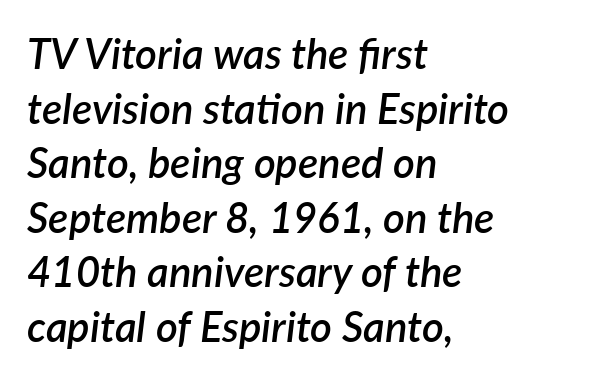
Q: Is the text bold? A: Semi-bold.
Q: Is the text italic (slanted)? A: Yes, it leans right by about 7 degrees.
Q: Is the text underlined? A: No.
Q: How is the paragraph aligned? A: Left-aligned.
Q: Is the spacing between letters normal or unusually wide? A: Normal.
Q: Is the spacing between lines tight, normal or loose? A: Normal.
Q: Width (condensed, normal, or wide)? A: Normal.
Q: Stroke contrast? A: Low.
Q: x-height? A: Medium.
Q: Monospaced? A: No.
